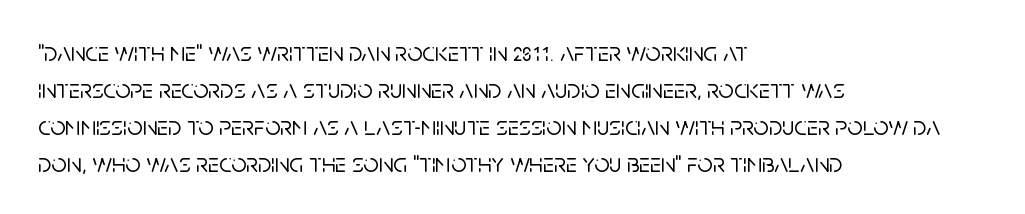
Q: Is the text italic (slanted)? A: No, it is upright.
Q: Is the text underlined? A: No.
Q: How is the paragraph aligned? A: Left-aligned.
Q: Is the spacing between letters normal or unusually wide? A: Normal.
Q: Is the spacing between lines tight, normal or loose? A: Normal.
